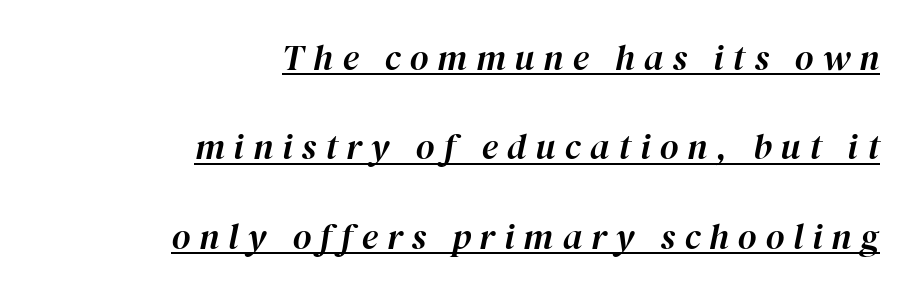
Q: Is the text italic (slanted)? A: Yes, it leans right by about 12 degrees.
Q: Is the text underlined? A: Yes.
Q: How is the paragraph aligned? A: Right-aligned.
Q: Is the spacing between letters normal or unusually wide? A: Unusually wide.
Q: Is the spacing between lines tight, normal or loose? A: Loose.
Q: Width (condensed, normal, or wide)? A: Normal.
Q: Stroke contrast? A: High.
Q: x-height? A: Medium.
Q: Monospaced? A: No.
